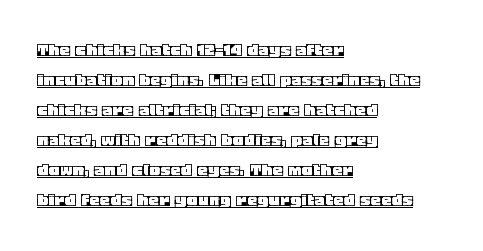
Q: Is the text italic (slanted)? A: No, it is upright.
Q: Is the text underlined? A: Yes.
Q: How is the paragraph aligned? A: Left-aligned.
Q: Is the spacing between letters normal or unusually wide? A: Normal.
Q: Is the spacing between lines tight, normal or loose? A: Normal.
